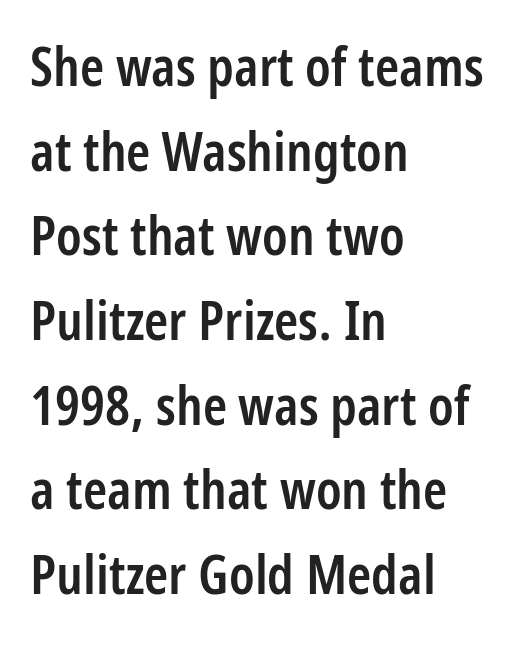
The image shows 55 px semibold, condensed sans-serif type, upright; set left-aligned, normal line spacing (1.54x), normal letter spacing, not underlined; low stroke contrast and a medium x-height.
